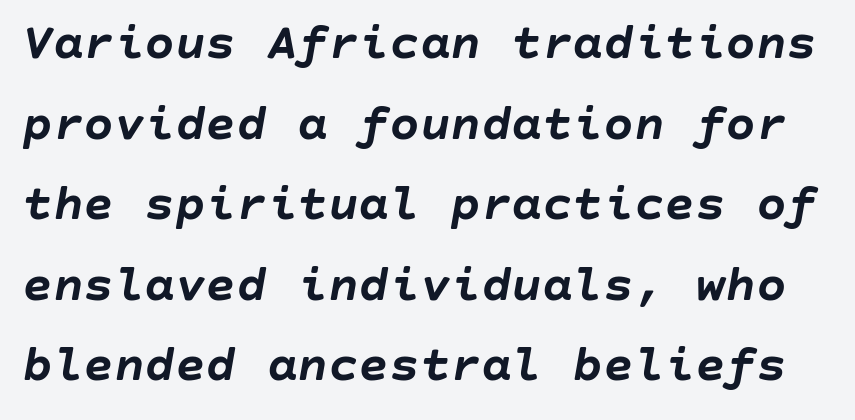
Q: Is the text bold? A: Yes.
Q: Is the text italic (slanted)? A: Yes, it leans right by about 10 degrees.
Q: Is the text underlined? A: No.
Q: Is the spacing between letters normal or unusually wide? A: Normal.
Q: Is the spacing between lines tight, normal or loose? A: Normal.
Q: Width (condensed, normal, or wide)? A: Normal.
Q: Stroke contrast? A: Low.
Q: x-height? A: Large.
